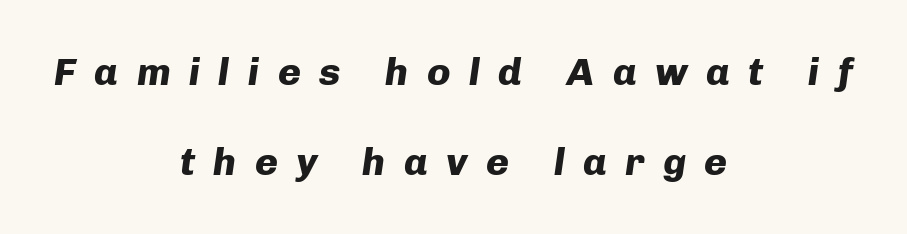
{"italic": "yes", "lean": "right", "slant_degrees": 8, "bold": "yes", "weight": "heavy", "width": "normal", "stroke_contrast": "low", "x_height": "medium", "monospaced": "no", "underline": "no", "align": "center", "line_spacing": "loose", "line_spacing_ratio": 2.31, "letter_spacing": "wide", "letter_spacing_em": 0.47, "glyph_px": 39}
